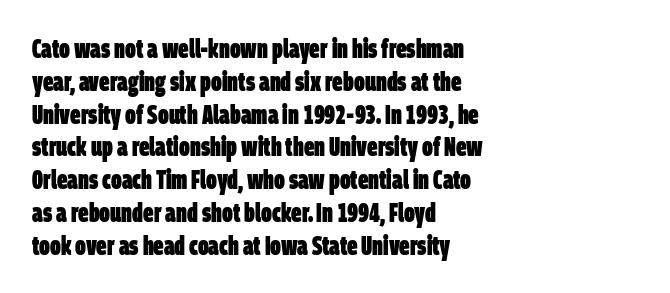
Q: Is the text bold? A: Yes.
Q: Is the text underlined? A: No.
Q: How is the paragraph aligned? A: Left-aligned.
Q: Is the spacing between letters normal or unusually wide? A: Normal.
Q: Is the spacing between lines tight, normal or loose? A: Normal.
